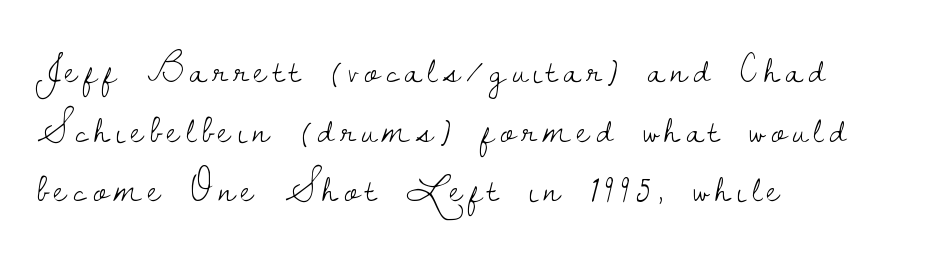
{"serif": "yes", "bold": "no", "weight": "light", "width": "normal", "stroke_contrast": "low", "x_height": "small", "monospaced": "no", "underline": "no", "align": "left", "line_spacing": "normal", "line_spacing_ratio": 1.49, "glyph_px": 40}
